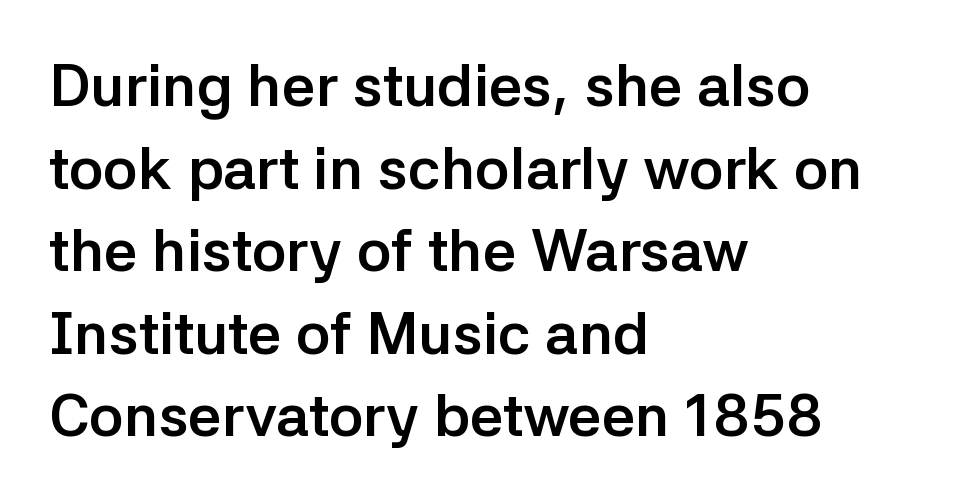
{"serif": "no", "italic": "no", "bold": "yes", "weight": "semibold", "width": "normal", "stroke_contrast": "low", "x_height": "medium", "monospaced": "no", "underline": "no", "align": "left", "line_spacing": "normal", "line_spacing_ratio": 1.4, "letter_spacing": "normal", "letter_spacing_em": 0.0, "glyph_px": 59}
